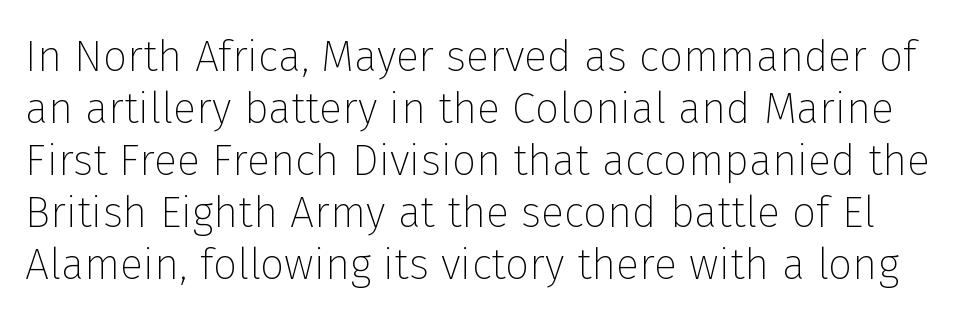
The typesetting does not lean heavy: it is not bold. The string is rendered with underlining switched off. Nothing unusual about the tracking: characters are spaced as the font intends. The letters advance in unequal steps, a hallmark of proportional type.
